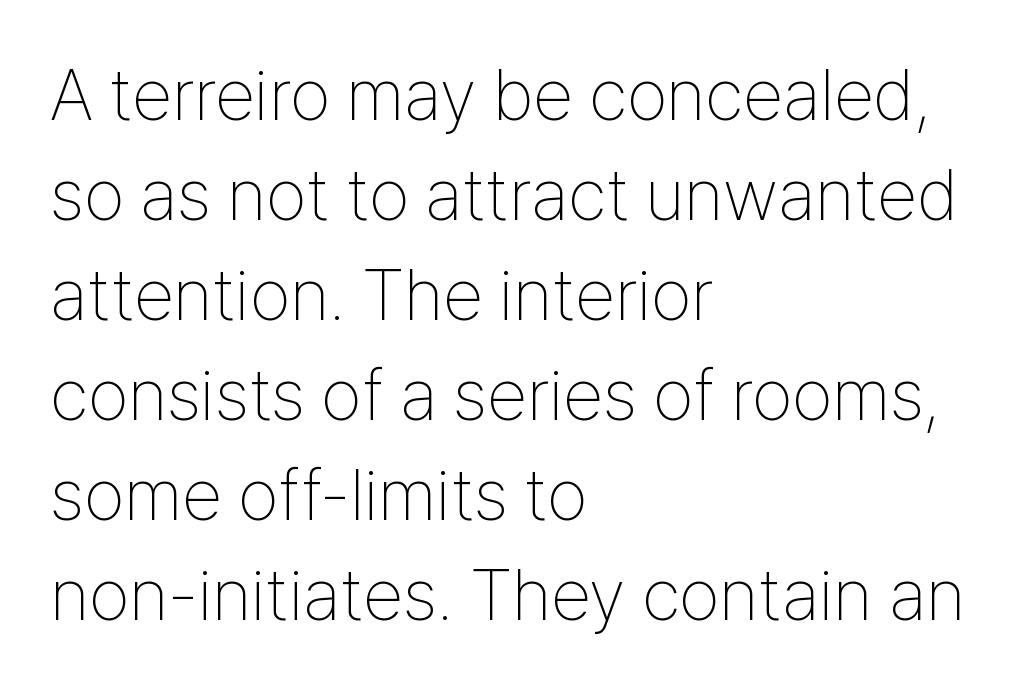
Whoever set this chose a conventional vertical rhythm. A sans-serif font was chosen for this passage. A student would call this left alignment; a typographer would say flush left, rag right. Stems and bowls with no extra thickness — not bold. Bare-footed words on every line. No italicization has been applied; the sample stays upright.
